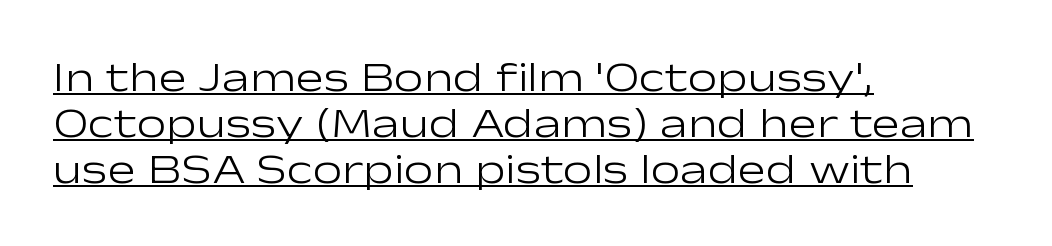
Character widths vary here, with narrow letters taking less room than wide ones. The letters carry no serifs — their stems end cleanly without finishing strokes. Nothing unusual about the tracking: characters are spaced as the font intends. Does a line run under the words? Yes, clearly.
